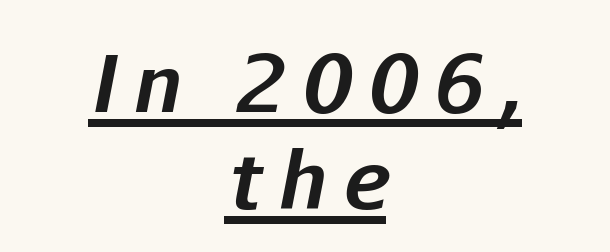
The image shows 78 px bold type, italic (leaning right); set centered, normal line spacing (1.25x), unusually wide letter spacing (+0.22 em), underlined; low stroke contrast and a medium x-height.
